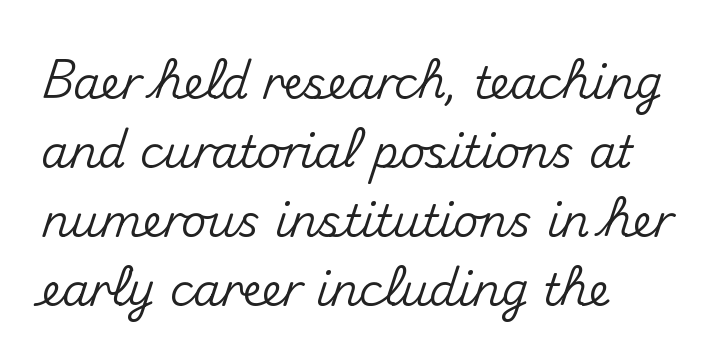
{"serif": "no", "width": "normal", "stroke_contrast": "medium", "x_height": "small", "monospaced": "no", "underline": "no", "align": "left", "line_spacing": "normal", "line_spacing_ratio": 1.57, "letter_spacing": "normal", "letter_spacing_em": 0.0, "glyph_px": 44}
